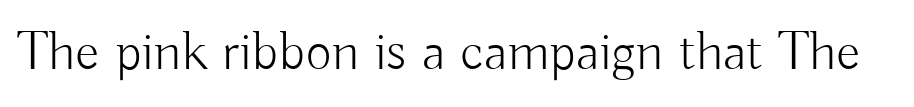
The image shows 56 px light sans-serif type, upright; set normal letter spacing, not underlined; low stroke contrast and a small x-height.
